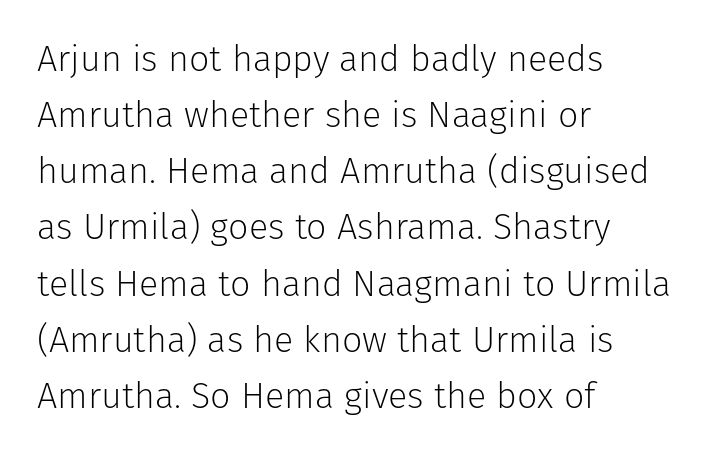
Q: Is the text bold? A: No.
Q: Is the text italic (slanted)? A: No, it is upright.
Q: Is the typeface a serif or a sans-serif typeface? A: Sans-serif.
Q: Is the text underlined? A: No.
Q: How is the paragraph aligned? A: Left-aligned.
Q: Is the spacing between letters normal or unusually wide? A: Normal.
Q: Is the spacing between lines tight, normal or loose? A: Normal.
Q: Width (condensed, normal, or wide)? A: Normal.
Q: Stroke contrast? A: Low.
Q: x-height? A: Medium.
Q: Monospaced? A: No.
